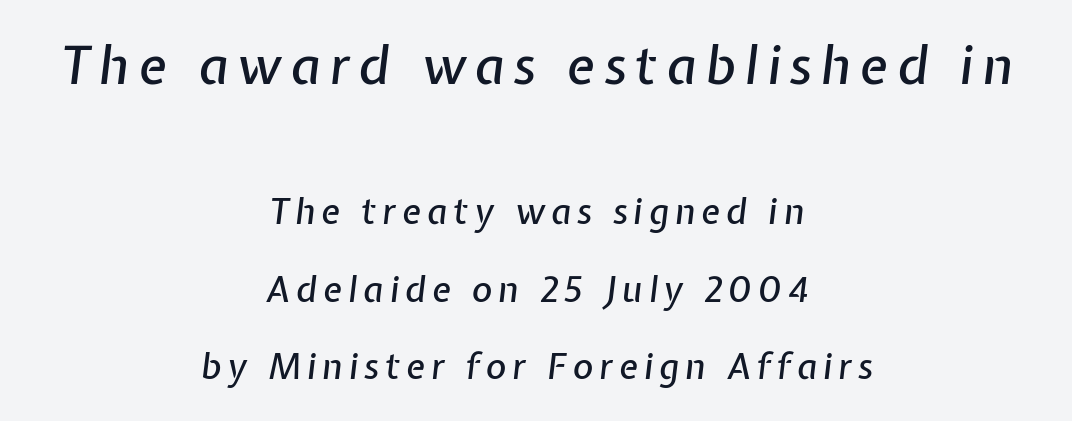
Q: Is the text italic (slanted)? A: Yes, it leans right by about 7 degrees.
Q: Is the text underlined? A: No.
Q: How is the paragraph aligned? A: Centered.
Q: Is the spacing between lines tight, normal or loose? A: Loose.
Q: Which block of text is set in a larger size, the first (top) or the second (bottom)? A: The first (top) one.
Q: Width (condensed, normal, or wide)? A: Normal.
Q: Stroke contrast? A: Low.
Q: x-height? A: Medium.
Q: Monospaced? A: No.
